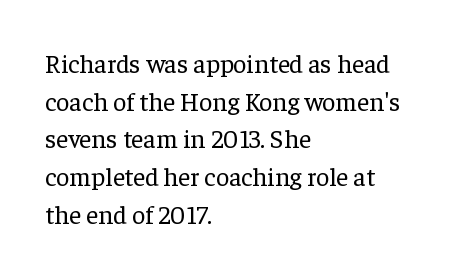
This sample is left-justified, so line endings fall wherever the words run out. Short note: letters normally spaced. These lines were composed using upright roman letters. Nothing heavy about these letters — not bold at all. The glyphs are unaccompanied by any horizontal stroke below them. Quick note: interline space is typical.
